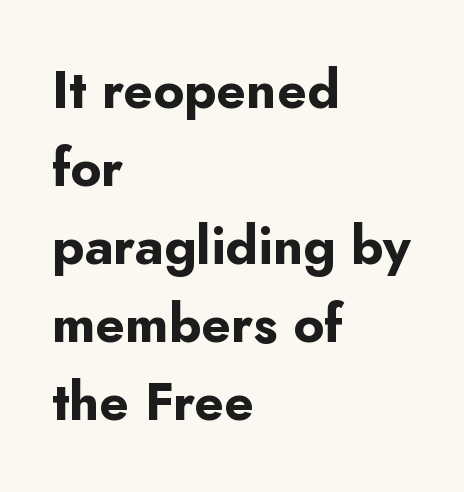
The image shows 53 px bold sans-serif type, upright; set left-aligned, normal line spacing (1.47x), normal letter spacing, not underlined; low stroke contrast and a small x-height.
